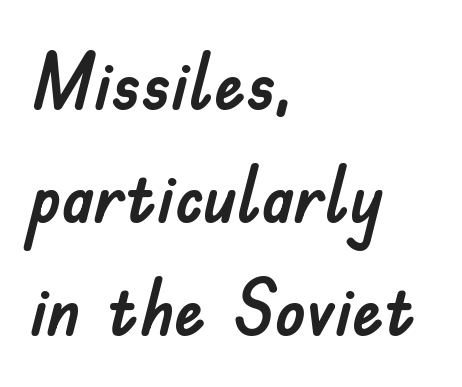
The image shows 78 px sans-serif type; set left-aligned, normal line spacing (1.45x), normal letter spacing, not underlined; low stroke contrast and a small x-height.
